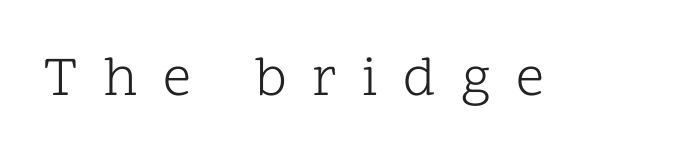
Unlike italic type, these characters show no tilt at all. Is the stroke heavy? The answer is a plain regular-or-lighter. Do the characters align in a grid? No, the font is proportional. Descender tails drop into unmarked territory. Little horizontal feet cap the strokes, marking this as serif type.
